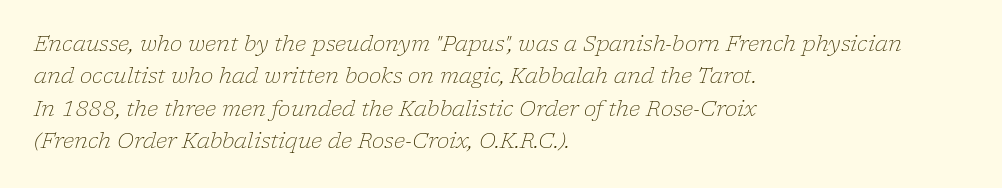
The image shows 21 px text type, italic (leaning right); set left-aligned, normal line spacing (1.54x), normal letter spacing, not underlined.
